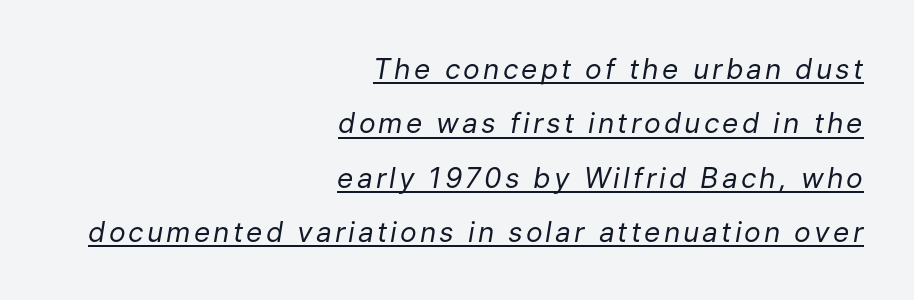
The image shows 28 px regular-weight type, italic (leaning right); set right-aligned, loose line spacing (1.94x), underlined; low stroke contrast and a medium x-height.
